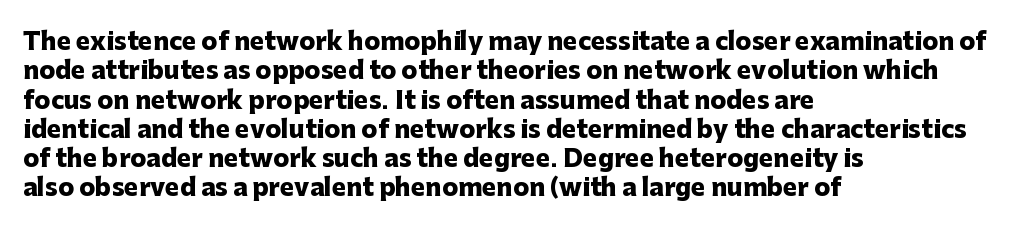
The image shows 24 px bold type, upright; set left-aligned, line spacing 1.22x, normal letter spacing, not underlined.
